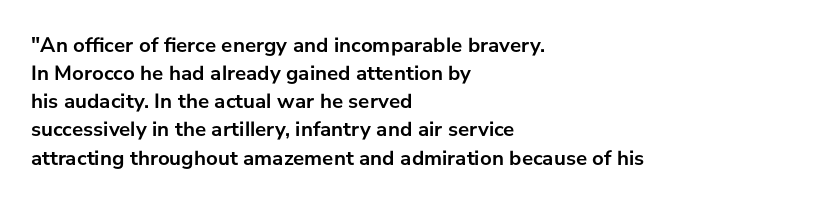
Anything drawn beneath the words? Only blank space. Evenly set lines give the paragraph a standard silhouette. In CSS terms this would be text-align: left. The font's upright variant was chosen for this text. Strokes here are thick enough to call this a true bold.
